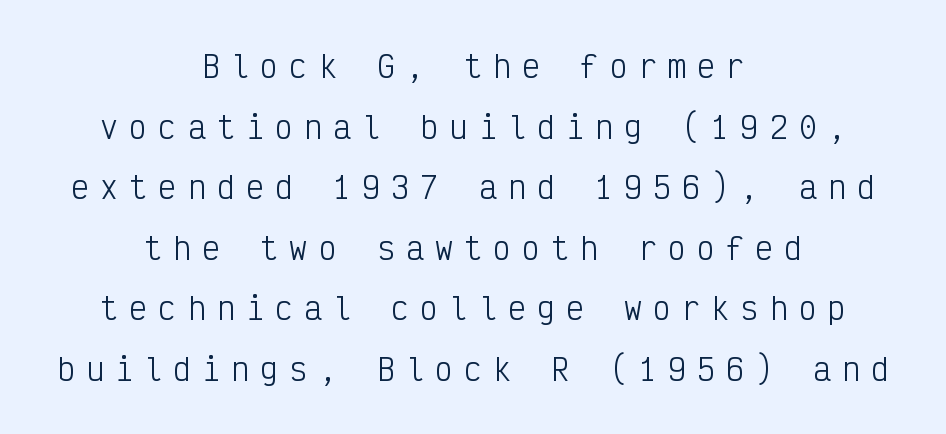
Q: Is the text bold? A: No.
Q: Is the text italic (slanted)? A: No, it is upright.
Q: Is the typeface a serif or a sans-serif typeface? A: Sans-serif.
Q: Is the text underlined? A: No.
Q: How is the paragraph aligned? A: Centered.
Q: Is the spacing between letters normal or unusually wide? A: Unusually wide.
Q: Is the spacing between lines tight, normal or loose? A: Loose.
Q: Width (condensed, normal, or wide)? A: Condensed.
Q: Stroke contrast? A: Low.
Q: x-height? A: Medium.
Q: Monospaced? A: Yes.
